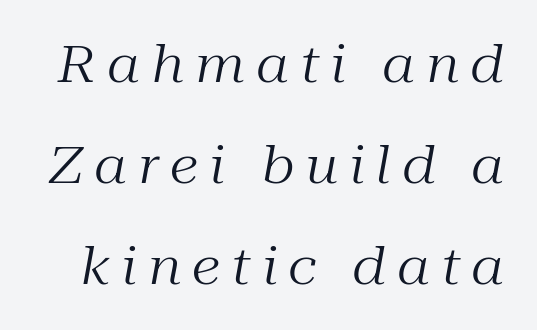
Q: Is the text bold? A: No.
Q: Is the text italic (slanted)? A: Yes, it leans right by about 10 degrees.
Q: Is the typeface a serif or a sans-serif typeface? A: Serif.
Q: Is the text underlined? A: No.
Q: Is the spacing between letters normal or unusually wide? A: Unusually wide.
Q: Is the spacing between lines tight, normal or loose? A: Loose.
Q: Width (condensed, normal, or wide)? A: Normal.
Q: Stroke contrast? A: Medium.
Q: x-height? A: Medium.
Q: Monospaced? A: No.
